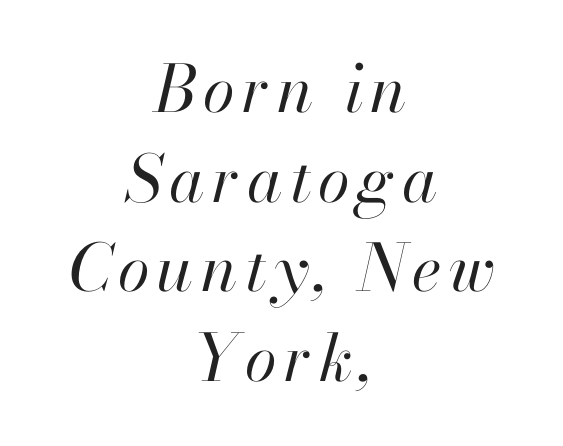
The image shows 65 px regular-weight type, italic (leaning right); set centered, normal line spacing (1.38x), not underlined; high stroke contrast and a small x-height.
